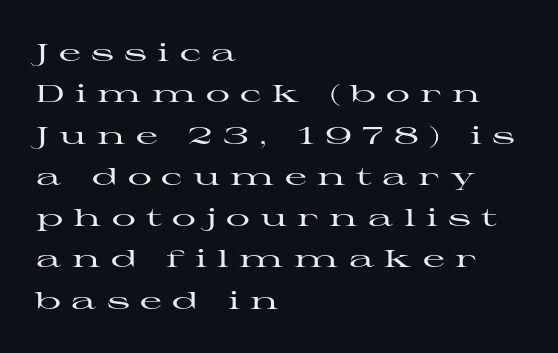
Q: Is the text italic (slanted)? A: No, it is upright.
Q: Is the text underlined? A: No.
Q: How is the paragraph aligned? A: Left-aligned.
Q: Is the spacing between letters normal or unusually wide? A: Unusually wide.
